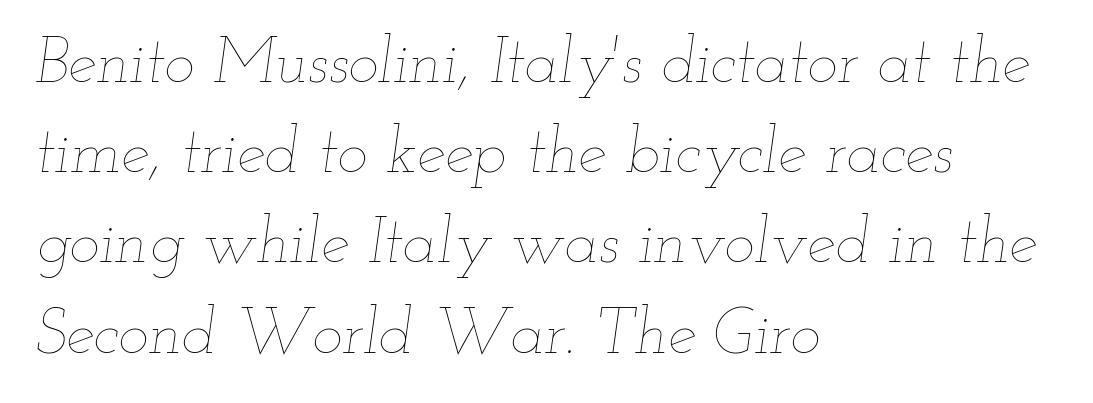
The image shows 64 px thin, wide type, italic (leaning right); set left-aligned, normal line spacing (1.41x), normal letter spacing, not underlined; low stroke contrast and a small x-height.
